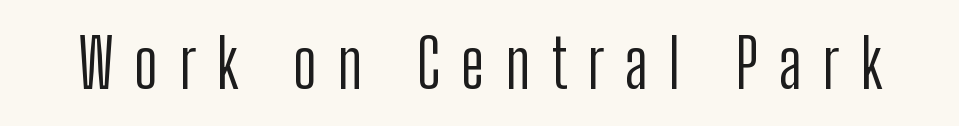
{"serif": "no", "italic": "no", "bold": "no", "weight": "light", "width": "condensed", "stroke_contrast": "low", "x_height": "medium", "monospaced": "no", "underline": "no", "letter_spacing": "wide", "letter_spacing_em": 0.3, "glyph_px": 68}
